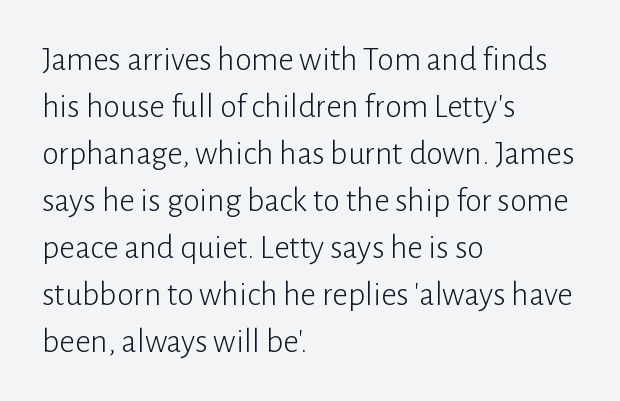
Q: Is the text bold? A: No.
Q: Is the text italic (slanted)? A: No, it is upright.
Q: Is the typeface a serif or a sans-serif typeface? A: Sans-serif.
Q: Is the text underlined? A: No.
Q: How is the paragraph aligned? A: Left-aligned.
Q: Is the spacing between letters normal or unusually wide? A: Normal.
Q: Is the spacing between lines tight, normal or loose? A: Normal.
Q: Width (condensed, normal, or wide)? A: Normal.
Q: Stroke contrast? A: Low.
Q: x-height? A: Medium.
Q: Monospaced? A: No.
